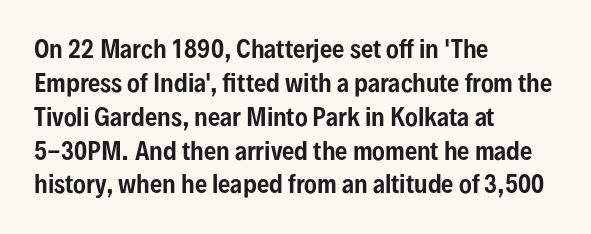
The image shows 24 px text type, upright; set left-aligned, normal line spacing (1.41x), normal letter spacing, not underlined.
